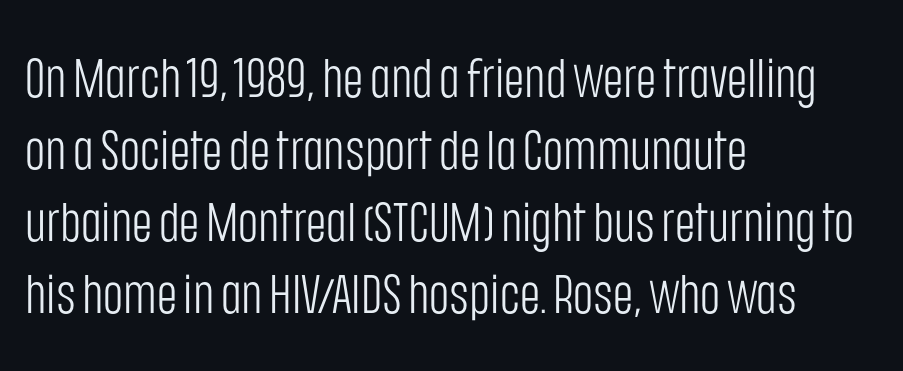
The image shows 55 px light, condensed sans-serif type, upright; set left-aligned, normal line spacing (1.31x), normal letter spacing, not underlined; low stroke contrast and a large x-height.
